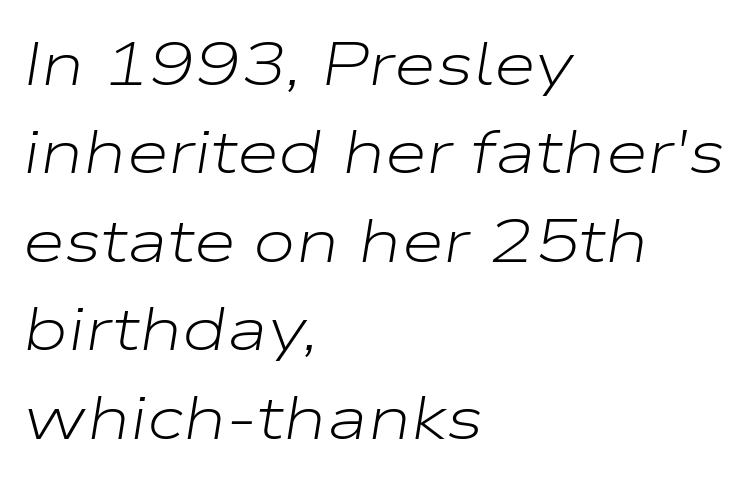
Q: Is the text bold? A: No.
Q: Is the text italic (slanted)? A: Yes, it leans right by about 9 degrees.
Q: Is the text underlined? A: No.
Q: How is the paragraph aligned? A: Left-aligned.
Q: Is the spacing between letters normal or unusually wide? A: Normal.
Q: Is the spacing between lines tight, normal or loose? A: Normal.
Q: Width (condensed, normal, or wide)? A: Wide.
Q: Stroke contrast? A: Low.
Q: x-height? A: Medium.
Q: Monospaced? A: No.
